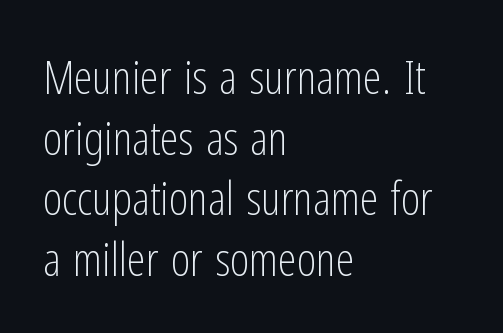
The image shows 47 px light, condensed sans-serif type, upright; set left-aligned, normal line spacing (1.29x), normal letter spacing, not underlined; low stroke contrast and a medium x-height.
